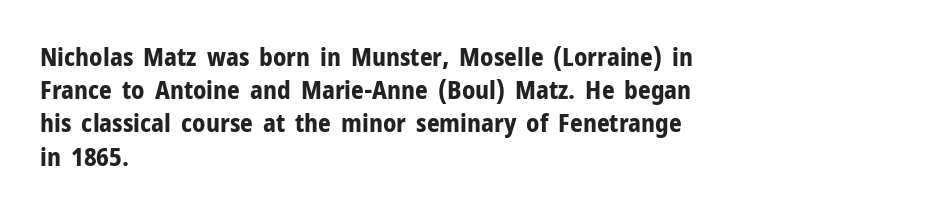
The image shows 25 px bold type, upright; set left-aligned, normal line spacing (1.33x), normal letter spacing, not underlined.
